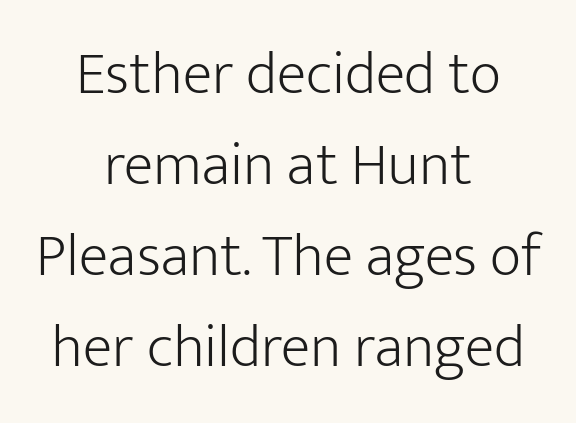
Q: Is the text bold? A: No.
Q: Is the text italic (slanted)? A: No, it is upright.
Q: Is the typeface a serif or a sans-serif typeface? A: Sans-serif.
Q: Is the text underlined? A: No.
Q: How is the paragraph aligned? A: Centered.
Q: Is the spacing between letters normal or unusually wide? A: Normal.
Q: Is the spacing between lines tight, normal or loose? A: Normal.
Q: Width (condensed, normal, or wide)? A: Normal.
Q: Stroke contrast? A: Low.
Q: x-height? A: Medium.
Q: Monospaced? A: No.
